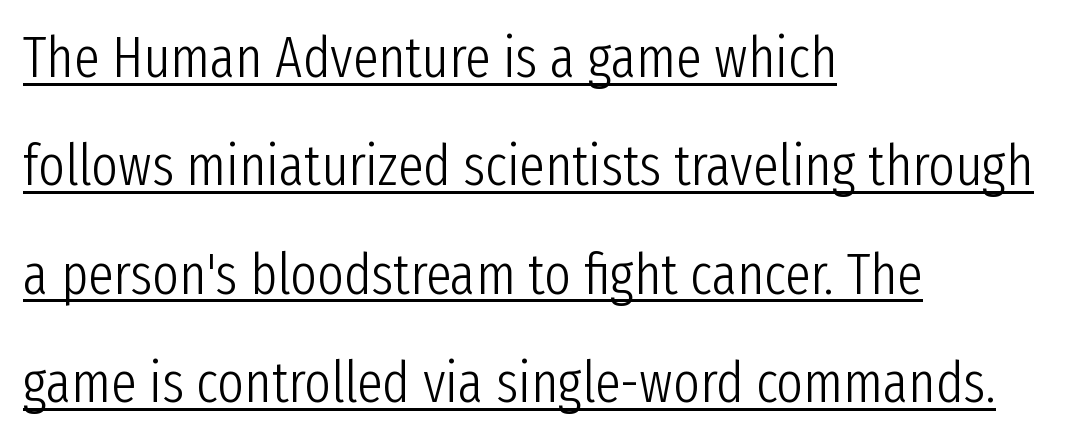
Q: Is the text bold? A: No.
Q: Is the text italic (slanted)? A: No, it is upright.
Q: Is the typeface a serif or a sans-serif typeface? A: Sans-serif.
Q: Is the text underlined? A: Yes.
Q: How is the paragraph aligned? A: Left-aligned.
Q: Is the spacing between letters normal or unusually wide? A: Normal.
Q: Is the spacing between lines tight, normal or loose? A: Loose.
Q: Width (condensed, normal, or wide)? A: Condensed.
Q: Stroke contrast? A: Low.
Q: x-height? A: Medium.
Q: Monospaced? A: No.
